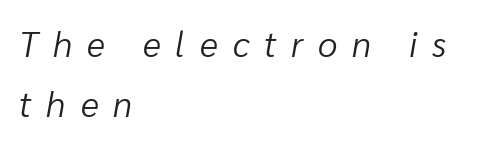
{"italic": "yes", "lean": "right", "slant_degrees": 10, "bold": "no", "weight": "light", "width": "normal", "stroke_contrast": "low", "x_height": "medium", "monospaced": "no", "underline": "no", "align": "left", "line_spacing_ratio": 1.72, "letter_spacing": "wide", "letter_spacing_em": 0.42, "glyph_px": 35}
